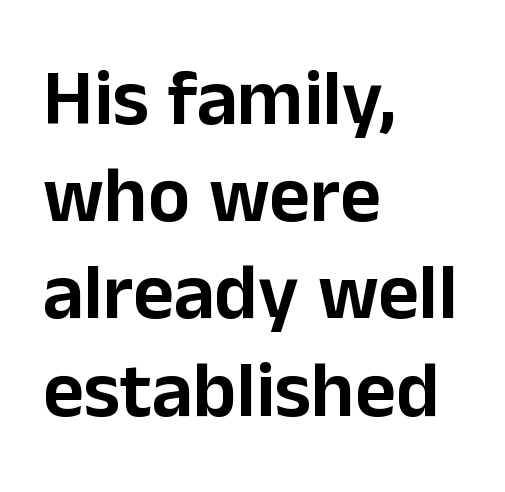
Q: Is the text italic (slanted)? A: No, it is upright.
Q: Is the typeface a serif or a sans-serif typeface? A: Sans-serif.
Q: Is the text underlined? A: No.
Q: How is the paragraph aligned? A: Left-aligned.
Q: Is the spacing between letters normal or unusually wide? A: Normal.
Q: Width (condensed, normal, or wide)? A: Normal.
Q: Stroke contrast? A: Low.
Q: x-height? A: Medium.
Q: Monospaced? A: No.
